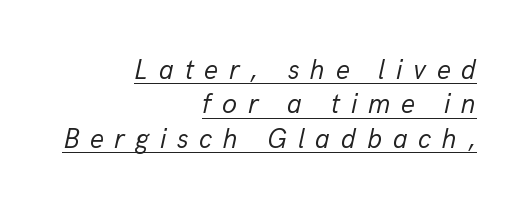
{"italic": "yes", "lean": "right", "slant_degrees": 13, "bold": "no", "underline": "yes", "align": "right", "line_spacing": "normal", "line_spacing_ratio": 1.27, "letter_spacing": "wide", "letter_spacing_em": 0.4, "glyph_px": 27}
